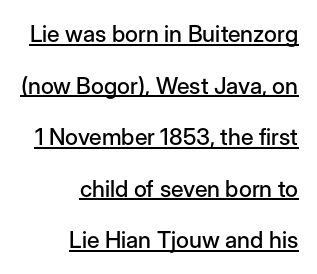
The image shows 23 px text type, upright; set right-aligned, loose line spacing (2.24x), normal letter spacing, underlined.
